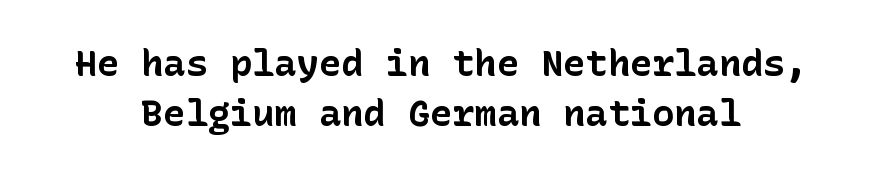
Q: Is the text bold? A: Yes.
Q: Is the text italic (slanted)? A: No, it is upright.
Q: Is the typeface a serif or a sans-serif typeface? A: Sans-serif.
Q: Is the text underlined? A: No.
Q: How is the paragraph aligned? A: Centered.
Q: Is the spacing between letters normal or unusually wide? A: Normal.
Q: Is the spacing between lines tight, normal or loose? A: Normal.
Q: Width (condensed, normal, or wide)? A: Normal.
Q: Stroke contrast? A: Low.
Q: x-height? A: Medium.
